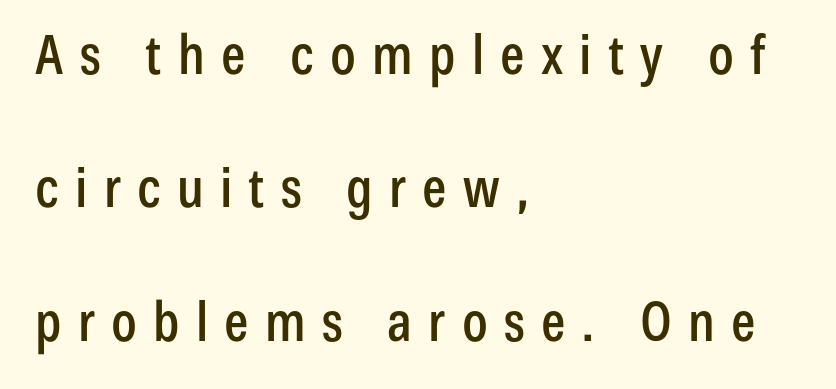
The image shows 54 px condensed sans-serif type, upright; set left-aligned, loose line spacing (2.47x), unusually wide letter spacing (+0.3 em), not underlined; low stroke contrast and a medium x-height.
